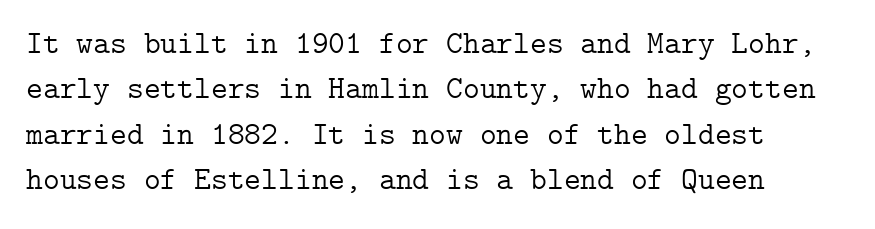
{"serif": "yes", "italic": "no", "bold": "no", "weight": "light", "width": "normal", "stroke_contrast": "low", "x_height": "medium", "underline": "no", "align": "left", "line_spacing": "normal", "line_spacing_ratio": 1.42, "letter_spacing": "normal", "letter_spacing_em": 0.0, "glyph_px": 32}
